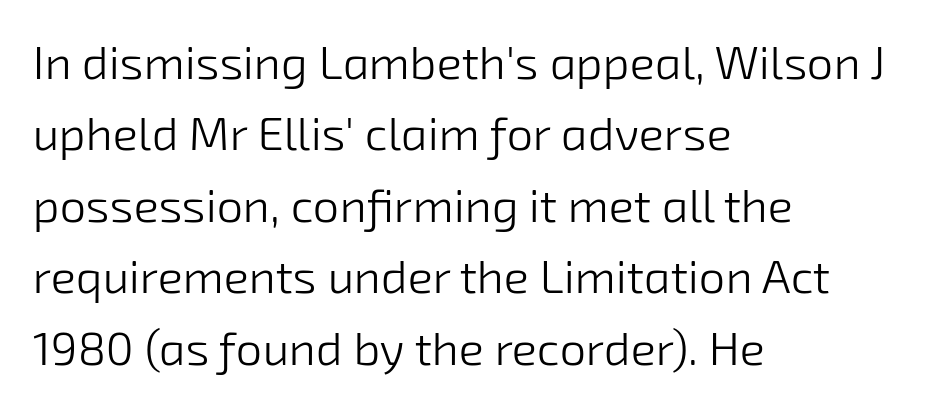
{"serif": "no", "bold": "no", "weight": "light", "width": "normal", "stroke_contrast": "low", "x_height": "medium", "monospaced": "no", "underline": "no", "align": "left", "line_spacing": "normal", "line_spacing_ratio": 1.52, "letter_spacing": "normal", "letter_spacing_em": 0.0, "glyph_px": 47}
